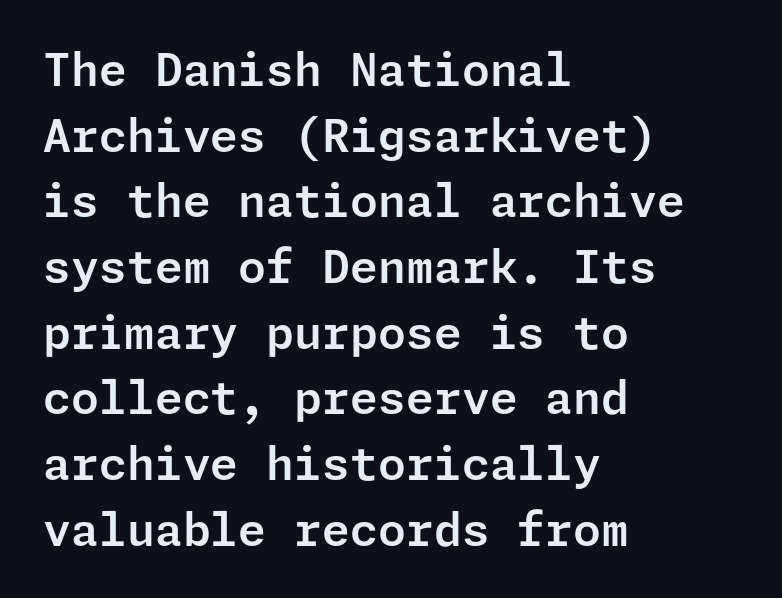
{"serif": "no", "italic": "no", "width": "normal", "stroke_contrast": "low", "x_height": "medium", "underline": "no", "align": "left", "line_spacing": "normal", "line_spacing_ratio": 1.46, "letter_spacing": "normal", "letter_spacing_em": 0.0, "glyph_px": 45}
